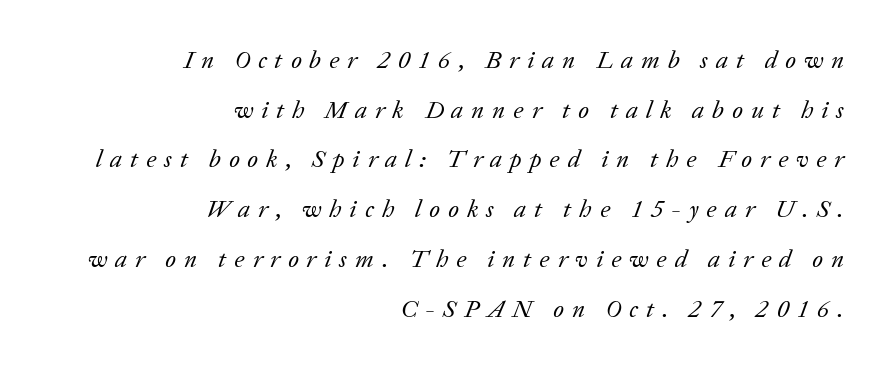
Q: Is the text bold? A: No.
Q: Is the text italic (slanted)? A: Yes, it leans right by about 20 degrees.
Q: Is the text underlined? A: No.
Q: How is the paragraph aligned? A: Right-aligned.
Q: Is the spacing between letters normal or unusually wide? A: Unusually wide.
Q: Is the spacing between lines tight, normal or loose? A: Loose.
